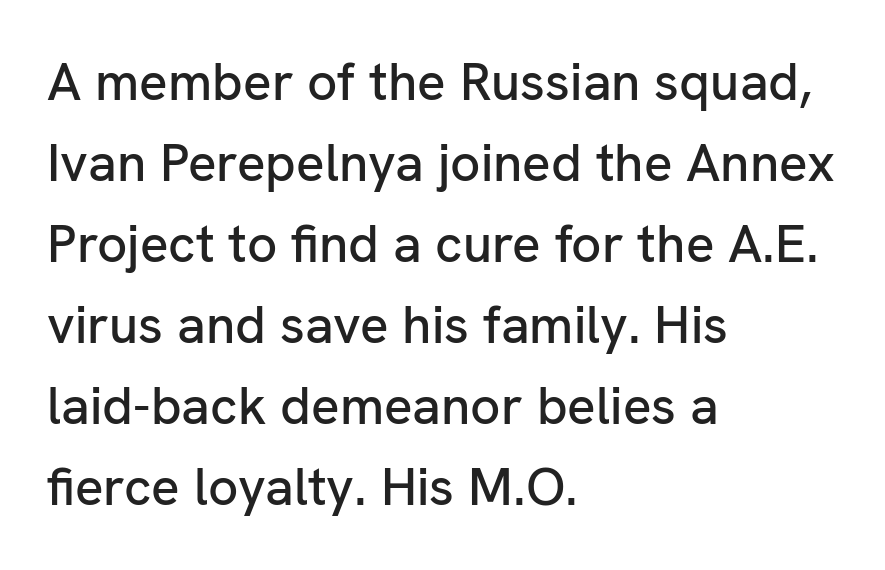
The image shows 53 px sans-serif type, upright; set left-aligned, normal line spacing (1.53x), normal letter spacing, not underlined; low stroke contrast and a medium x-height.
